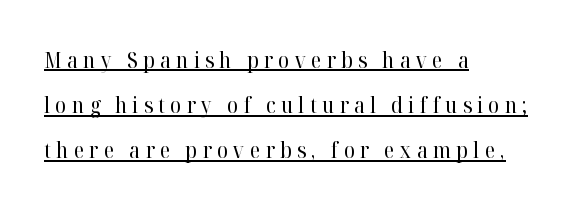
Q: Is the text bold? A: No.
Q: Is the text italic (slanted)? A: No, it is upright.
Q: Is the text underlined? A: Yes.
Q: How is the paragraph aligned? A: Left-aligned.
Q: Is the spacing between letters normal or unusually wide? A: Unusually wide.
Q: Is the spacing between lines tight, normal or loose? A: Loose.
